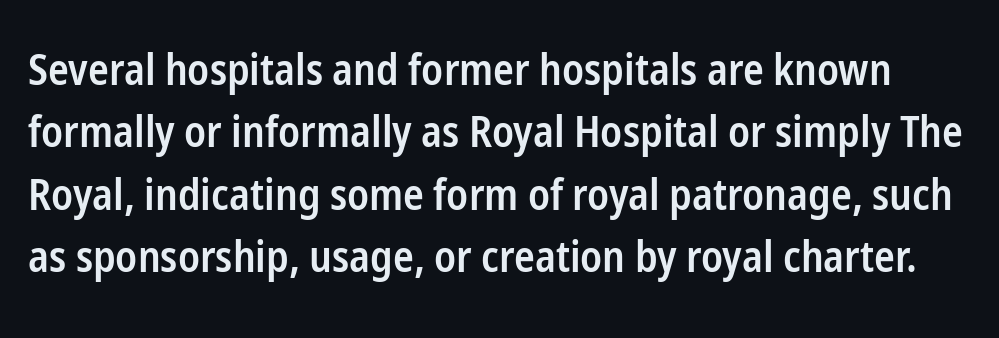
Slightly chunky letters — semibold, I'd say, not full bold. The letters advance in unequal steps, a hallmark of proportional type. Descender tails drop into unmarked territory. In terms of letterspacing, this is plain default setting. Tall strokes in this sample are plumb rather than angled.
